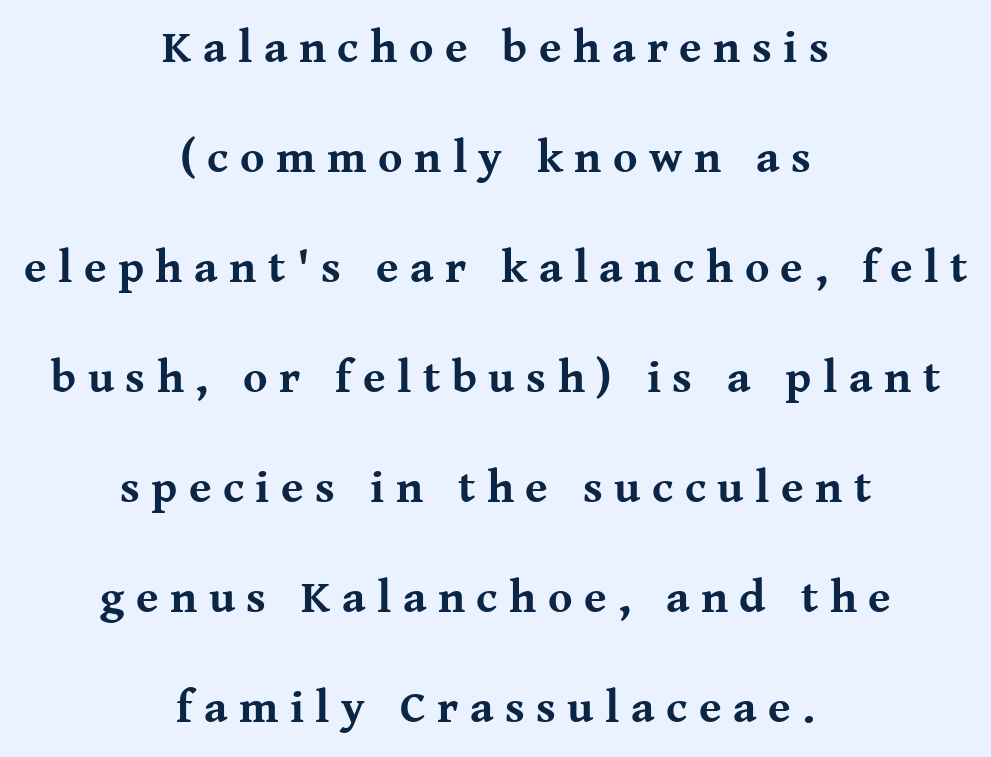
The image shows 46 px bold serif type, upright; set centered, loose line spacing (2.39x), unusually wide letter spacing (+0.25 em), not underlined; medium stroke contrast and a medium x-height.
